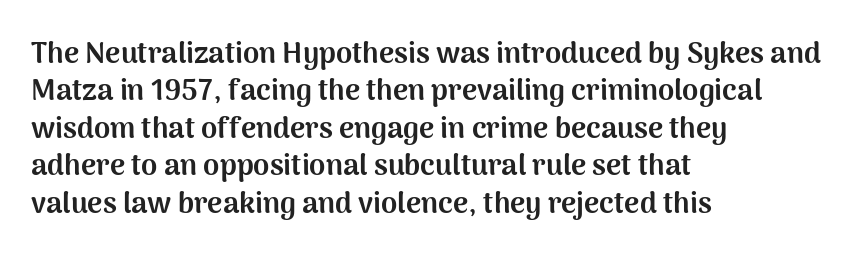
The image shows 29 px bold sans-serif type, upright; set left-aligned, normal line spacing (1.29x), normal letter spacing, not underlined; medium stroke contrast and a medium x-height.
